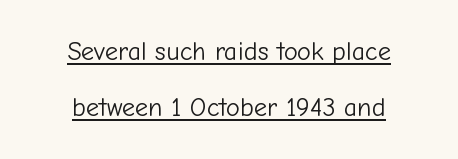
{"italic": "no", "bold": "no", "underline": "yes", "align": "center", "line_spacing": "loose", "line_spacing_ratio": 2.14, "letter_spacing": "normal", "letter_spacing_em": 0.0, "glyph_px": 26}
